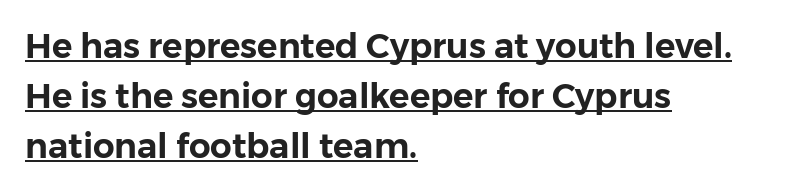
The image shows 34 px sans-serif type, upright; set left-aligned, normal line spacing (1.47x), normal letter spacing, underlined; low stroke contrast and a medium x-height.
